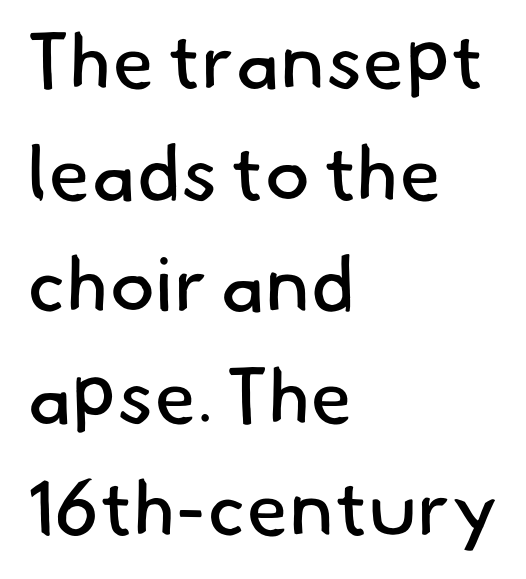
{"serif": "no", "bold": "no", "weight": "regular", "width": "normal", "stroke_contrast": "low", "x_height": "small", "monospaced": "no", "underline": "no", "align": "left", "line_spacing": "normal", "line_spacing_ratio": 1.45, "letter_spacing": "normal", "letter_spacing_em": 0.0, "glyph_px": 77}
